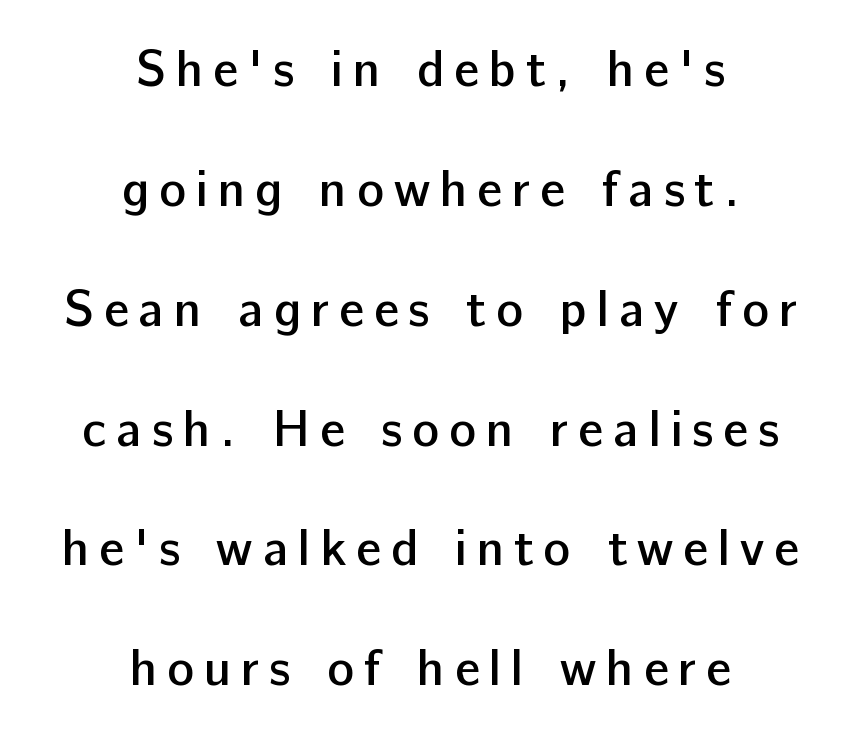
Q: Is the text bold? A: Semi-bold.
Q: Is the text italic (slanted)? A: No, it is upright.
Q: Is the typeface a serif or a sans-serif typeface? A: Sans-serif.
Q: Is the text underlined? A: No.
Q: How is the paragraph aligned? A: Centered.
Q: Is the spacing between lines tight, normal or loose? A: Loose.
Q: Width (condensed, normal, or wide)? A: Normal.
Q: Stroke contrast? A: Low.
Q: x-height? A: Medium.
Q: Monospaced? A: No.
